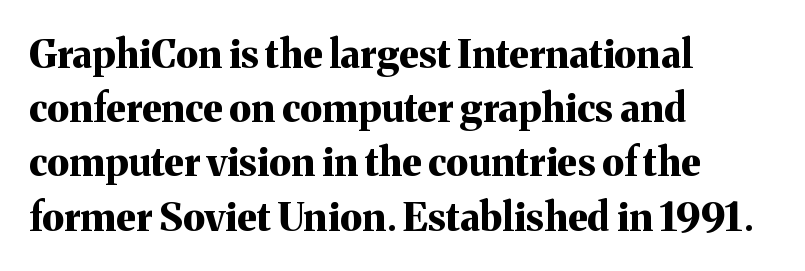
The image shows 39 px bold serif type, upright; set left-aligned, normal line spacing (1.39x), normal letter spacing, not underlined; medium stroke contrast and a medium x-height.
